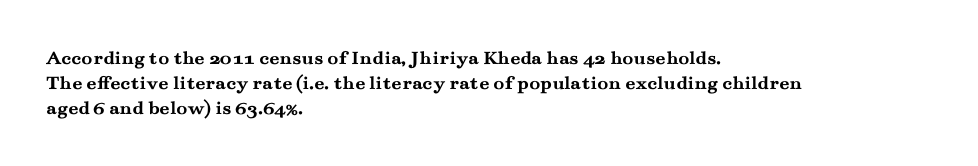
The baseline area is clear. Ordinary non-slanted type is in use. Look at the tracking — it's just the regular setting, nothing added. These lines carry a lot of weight — the face is fully bold.
